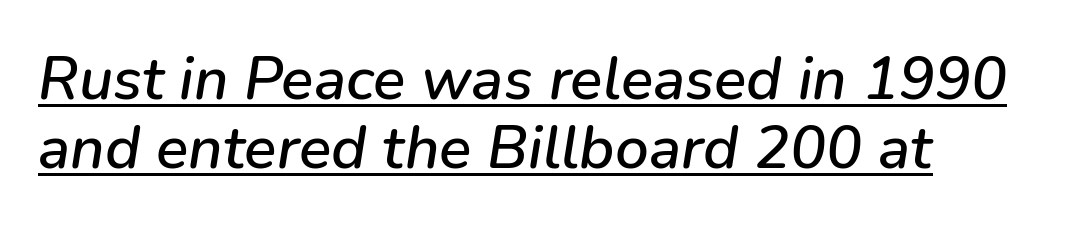
The image shows 60 px text type, italic (leaning right); set left-aligned, tight line spacing (1.15x), normal letter spacing, underlined; low stroke contrast and a medium x-height.
